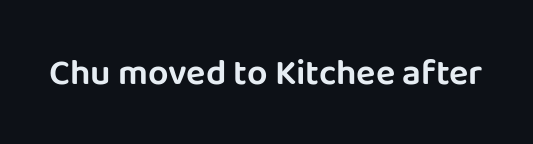
Letters rest on an invisible, unmarked baseline. Between one letter and the next there's only the usual sliver of space. Vertical strokes here are truly vertical. The rendering uses natural spacing where letterforms have individual widths. The face used here is a sans, in the tradition of grotesques and geometrics.
